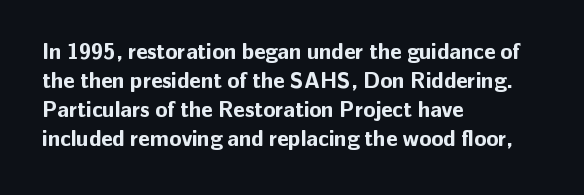
I'd describe the lettering as bold — thick and assertive. Line starts are locked; line ends wander. Nope, not italic — everything's standing straight. Only glyphs here, with clear space below each row.
